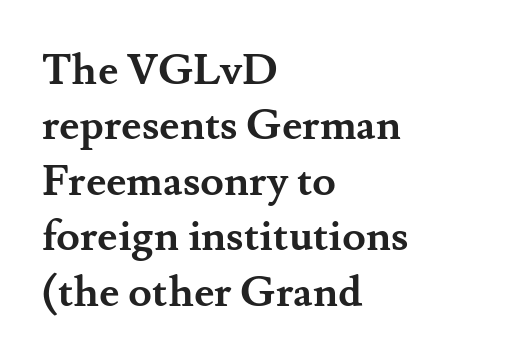
Q: Is the text bold? A: Yes.
Q: Is the text italic (slanted)? A: No, it is upright.
Q: Is the typeface a serif or a sans-serif typeface? A: Serif.
Q: Is the text underlined? A: No.
Q: How is the paragraph aligned? A: Left-aligned.
Q: Is the spacing between letters normal or unusually wide? A: Normal.
Q: Is the spacing between lines tight, normal or loose? A: Normal.
Q: Width (condensed, normal, or wide)? A: Normal.
Q: Stroke contrast? A: Medium.
Q: x-height? A: Small.
Q: Monospaced? A: No.
